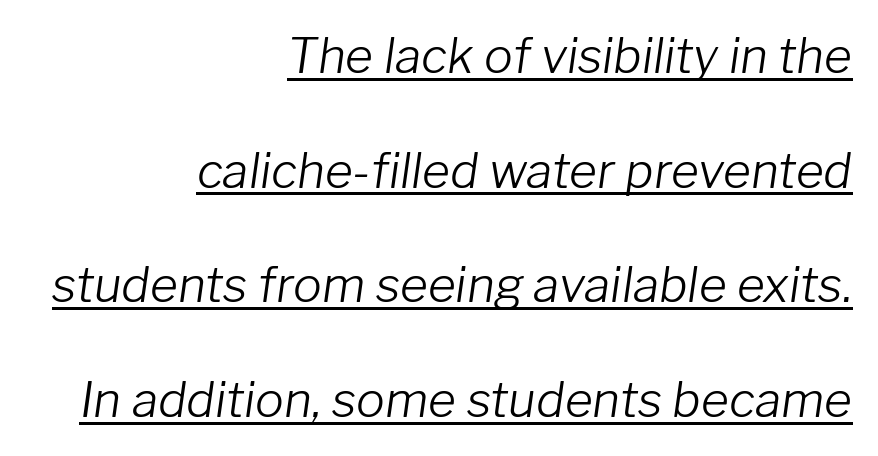
The image shows 48 px light type, italic (leaning right); set right-aligned, loose line spacing (2.39x), normal letter spacing, underlined; low stroke contrast and a medium x-height.
